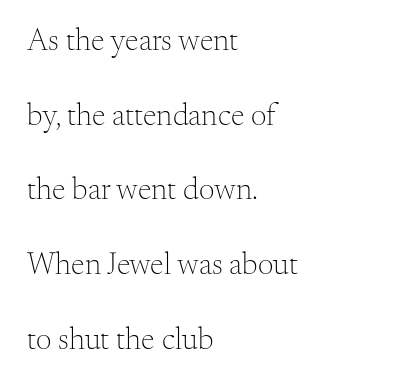
Q: Is the text bold? A: No.
Q: Is the text italic (slanted)? A: No, it is upright.
Q: Is the typeface a serif or a sans-serif typeface? A: Serif.
Q: Is the text underlined? A: No.
Q: How is the paragraph aligned? A: Left-aligned.
Q: Is the spacing between letters normal or unusually wide? A: Normal.
Q: Is the spacing between lines tight, normal or loose? A: Loose.
Q: Width (condensed, normal, or wide)? A: Normal.
Q: Stroke contrast? A: Medium.
Q: x-height? A: Small.
Q: Monospaced? A: No.
